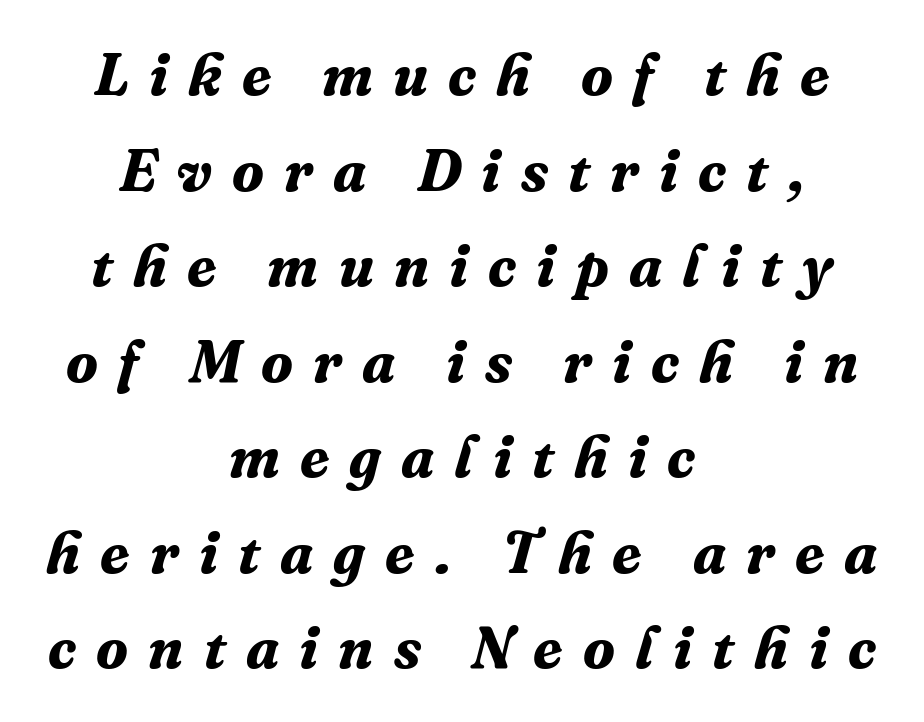
{"serif": "yes", "italic": "yes", "lean": "right", "slant_degrees": 16, "bold": "yes", "weight": "bold", "width": "normal", "stroke_contrast": "medium", "x_height": "medium", "monospaced": "no", "underline": "no", "align": "center", "line_spacing": "normal", "line_spacing_ratio": 1.62, "letter_spacing": "wide", "letter_spacing_em": 0.34, "glyph_px": 59}
